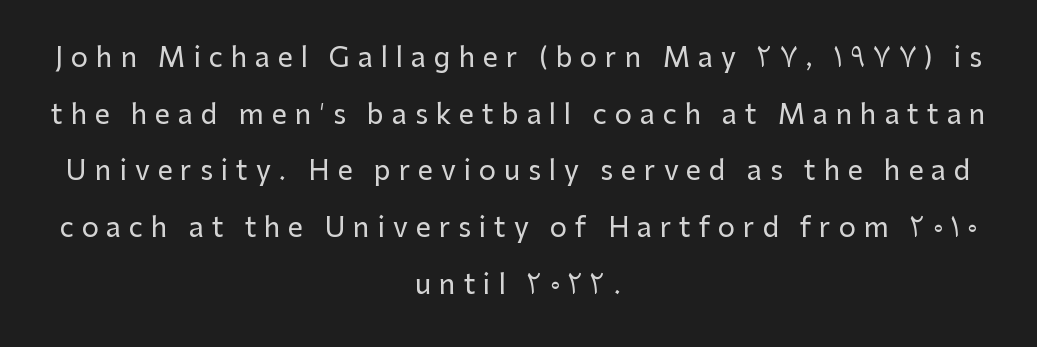
The image shows 27 px text type, upright; set centered, loose line spacing (2.1x), unusually wide letter spacing (+0.29 em), not underlined.
